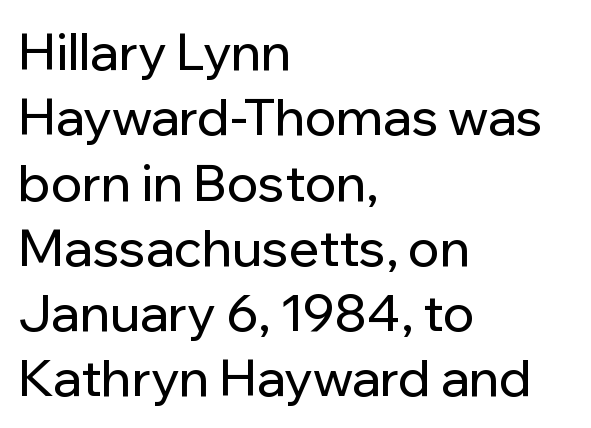
The image shows 51 px sans-serif type, upright; set left-aligned, normal line spacing (1.28x), normal letter spacing, not underlined; low stroke contrast and a medium x-height.
